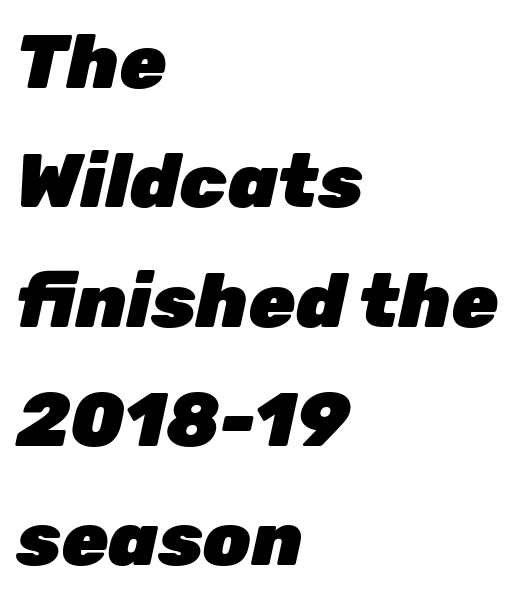
The image shows 76 px heavy type, italic (leaning right); set left-aligned, normal line spacing (1.57x), normal letter spacing, not underlined; low stroke contrast and a medium x-height.
